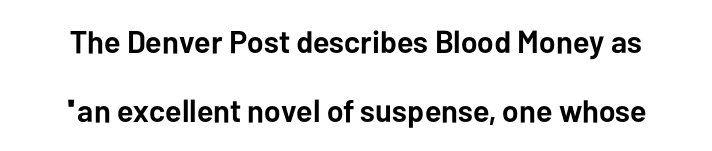
Vertical strokes here are truly vertical. Nothing unusual about the tracking: characters are spaced as the font intends. Spacing verdict: proportional, widths tailored to each character. Bold? Absolutely — the strokes are thick and heavy. This sample trades compactness for vertical openness between lines. This rendering features lettering with no underline.
